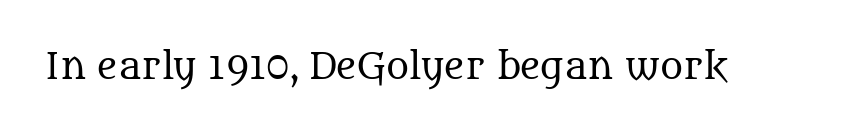
{"serif": "yes", "italic": "no", "bold": "no", "weight": "regular", "width": "normal", "stroke_contrast": "medium", "x_height": "large", "monospaced": "no", "underline": "no", "letter_spacing": "normal", "letter_spacing_em": 0.0, "glyph_px": 35}
